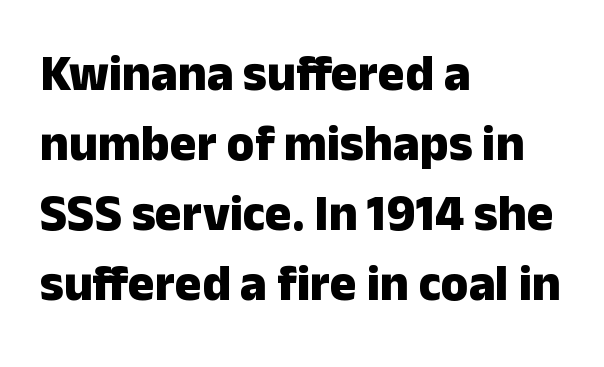
The image shows 50 px heavy sans-serif type, upright; set left-aligned, normal line spacing (1.4x), normal letter spacing, not underlined; low stroke contrast and a medium x-height.
